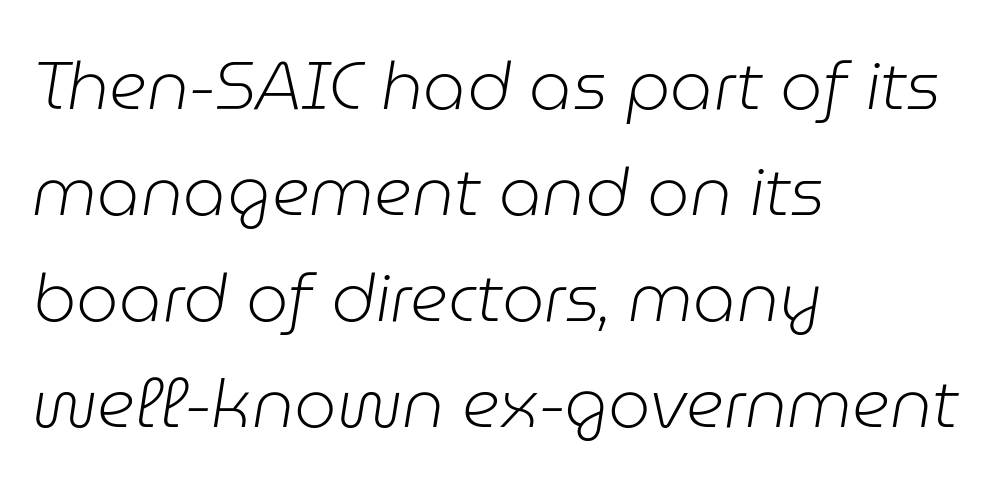
{"italic": "yes", "lean": "right", "slant_degrees": 9, "bold": "no", "weight": "light", "width": "normal", "stroke_contrast": "low", "x_height": "medium", "monospaced": "no", "underline": "no", "align": "left", "line_spacing": "normal", "line_spacing_ratio": 1.58, "letter_spacing": "normal", "letter_spacing_em": 0.0, "glyph_px": 67}
